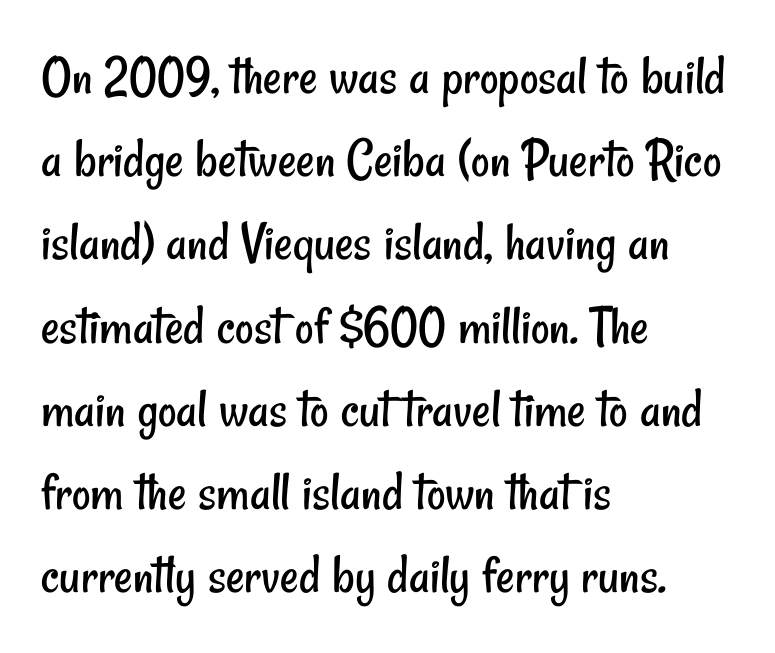
Regular leading. What stands out about the letter spacing? Nothing — it is the standard amount. You could not count columns in this text — the font is proportionally spaced. The characters are drawn with everyday or finer stroke widths. The paragraph has a hard left edge and a soft right edge.
